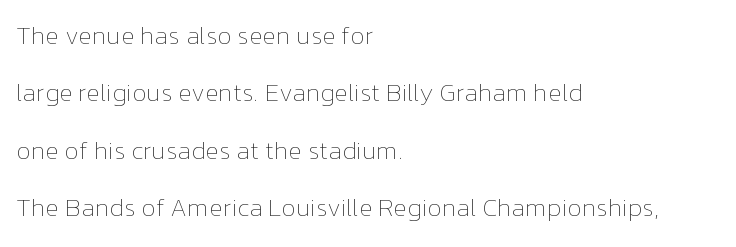
Characters follow at the spacing the type designer built in. Airy leading. Stem width sits at or under what a default text font uses. The space directly below the letters is spotless. Line starts are locked; line ends wander.
